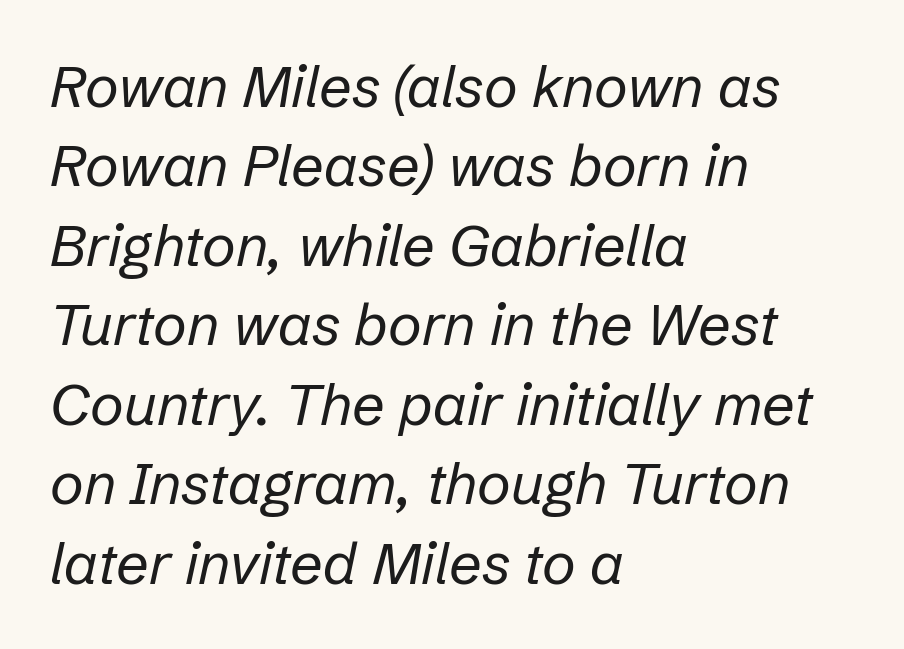
Q: Is the text bold? A: No.
Q: Is the text italic (slanted)? A: Yes, it leans right by about 12 degrees.
Q: Is the text underlined? A: No.
Q: How is the paragraph aligned? A: Left-aligned.
Q: Is the spacing between letters normal or unusually wide? A: Normal.
Q: Is the spacing between lines tight, normal or loose? A: Normal.
Q: Width (condensed, normal, or wide)? A: Normal.
Q: Stroke contrast? A: Low.
Q: x-height? A: Medium.
Q: Monospaced? A: No.
